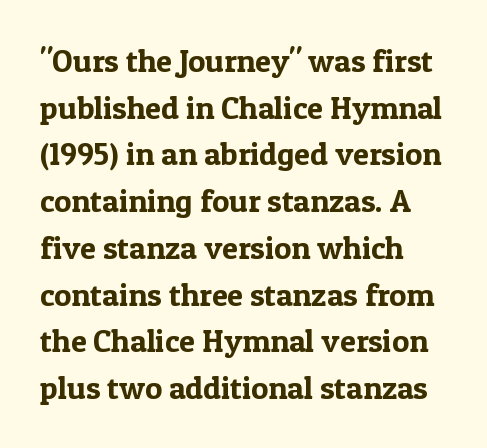
Q: Is the text italic (slanted)? A: No, it is upright.
Q: Is the typeface a serif or a sans-serif typeface? A: Serif.
Q: Is the text underlined? A: No.
Q: How is the paragraph aligned? A: Left-aligned.
Q: Is the spacing between letters normal or unusually wide? A: Normal.
Q: Is the spacing between lines tight, normal or loose? A: Normal.
Q: Width (condensed, normal, or wide)? A: Normal.
Q: x-height? A: Medium.
Q: Monospaced? A: No.
